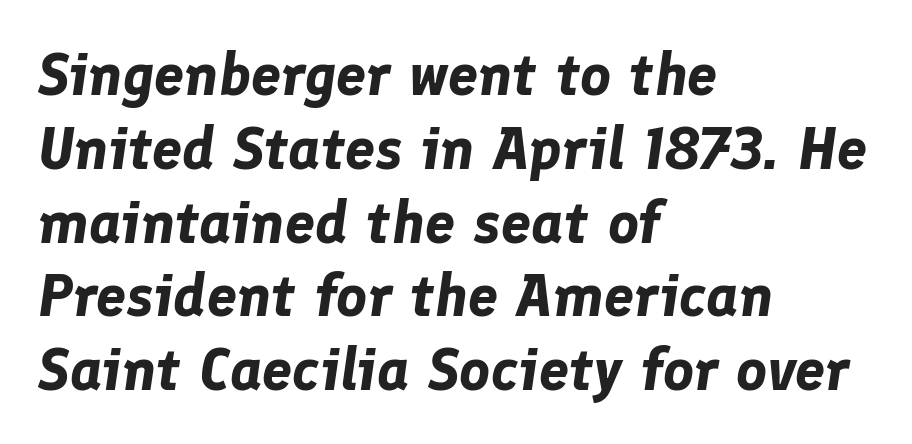
How are the letters spaced? Ordinarily, with no added tracking. A full-strength bold gives these letters their thick strokes. Think of a printed novel: that variable character pitch is what you see here. Line starts are locked; line ends wander. Descenders hang freely into open space.
